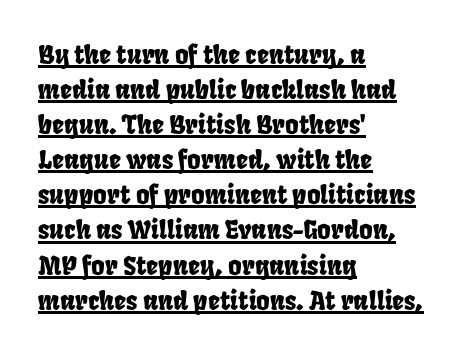
{"underline": "yes", "align": "left", "line_spacing": "normal", "line_spacing_ratio": 1.35, "letter_spacing": "normal", "letter_spacing_em": 0.0, "glyph_px": 26}
